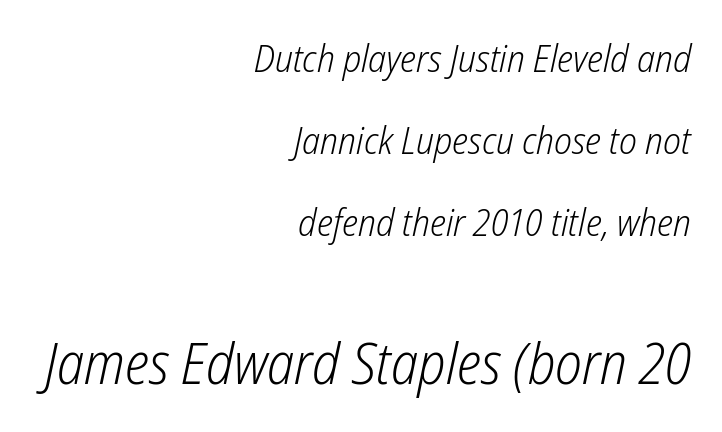
Q: Is the text bold? A: No.
Q: Is the text italic (slanted)? A: Yes, it leans right by about 12 degrees.
Q: Is the text underlined? A: No.
Q: How is the paragraph aligned? A: Right-aligned.
Q: Is the spacing between letters normal or unusually wide? A: Normal.
Q: Is the spacing between lines tight, normal or loose? A: Loose.
Q: Which block of text is set in a larger size, the first (top) or the second (bottom)? A: The second (bottom) one.
Q: Width (condensed, normal, or wide)? A: Condensed.
Q: Stroke contrast? A: Low.
Q: x-height? A: Medium.
Q: Monospaced? A: No.
